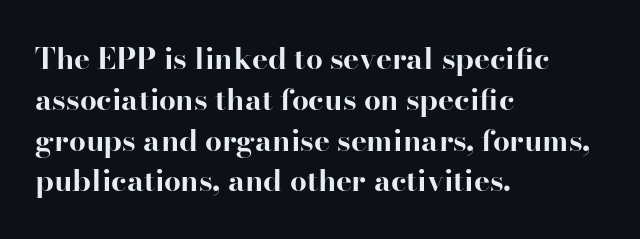
Q: Is the text bold? A: Yes.
Q: Is the text italic (slanted)? A: No, it is upright.
Q: Is the typeface a serif or a sans-serif typeface? A: Serif.
Q: Is the text underlined? A: No.
Q: How is the paragraph aligned? A: Left-aligned.
Q: Is the spacing between letters normal or unusually wide? A: Normal.
Q: Is the spacing between lines tight, normal or loose? A: Normal.
Q: Width (condensed, normal, or wide)? A: Normal.
Q: Stroke contrast? A: High.
Q: x-height? A: Small.
Q: Monospaced? A: No.
